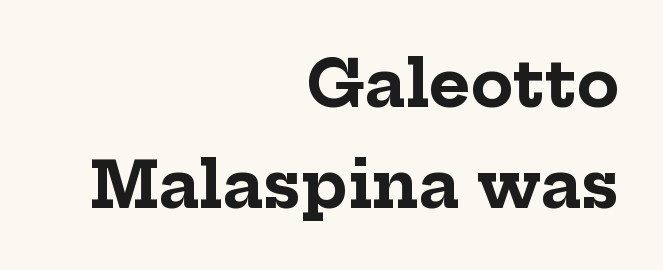
Q: Is the text bold? A: Yes.
Q: Is the text italic (slanted)? A: No, it is upright.
Q: Is the typeface a serif or a sans-serif typeface? A: Serif.
Q: Is the text underlined? A: No.
Q: How is the paragraph aligned? A: Right-aligned.
Q: Is the spacing between letters normal or unusually wide? A: Normal.
Q: Is the spacing between lines tight, normal or loose? A: Normal.
Q: Width (condensed, normal, or wide)? A: Normal.
Q: Stroke contrast? A: Low.
Q: x-height? A: Medium.
Q: Monospaced? A: No.
